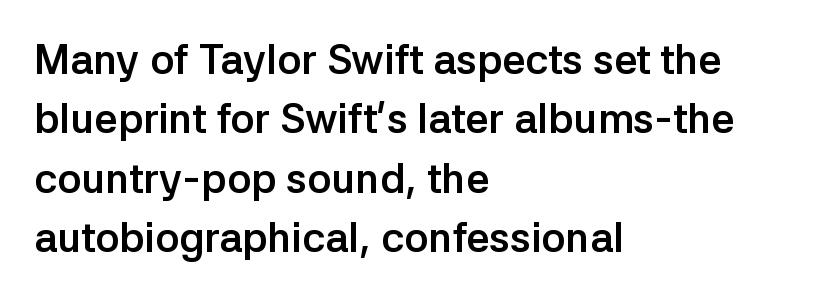
The image shows 41 px semibold sans-serif type, upright; set left-aligned, normal line spacing (1.45x), normal letter spacing, not underlined; low stroke contrast and a medium x-height.
